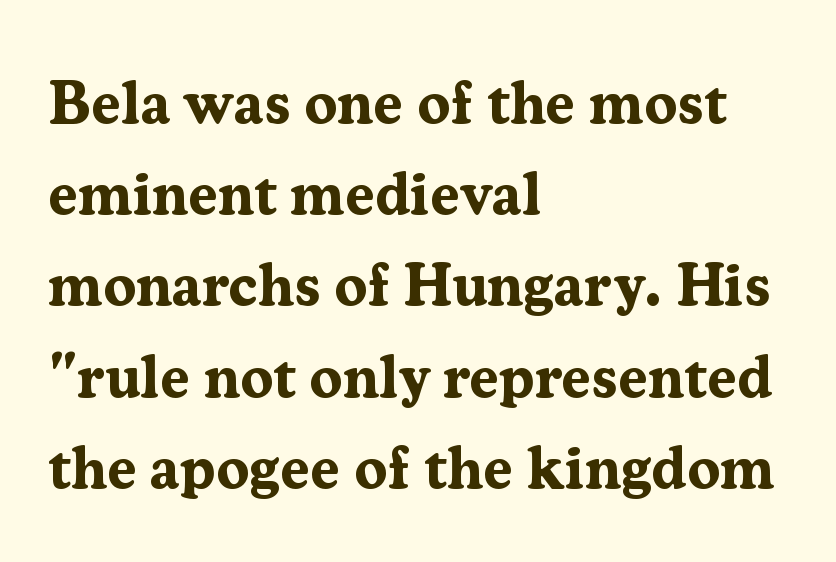
Q: Is the text bold? A: Yes.
Q: Is the text italic (slanted)? A: No, it is upright.
Q: Is the typeface a serif or a sans-serif typeface? A: Serif.
Q: Is the text underlined? A: No.
Q: How is the paragraph aligned? A: Left-aligned.
Q: Is the spacing between letters normal or unusually wide? A: Normal.
Q: Is the spacing between lines tight, normal or loose? A: Normal.
Q: Width (condensed, normal, or wide)? A: Normal.
Q: Stroke contrast? A: Medium.
Q: x-height? A: Medium.
Q: Monospaced? A: No.
